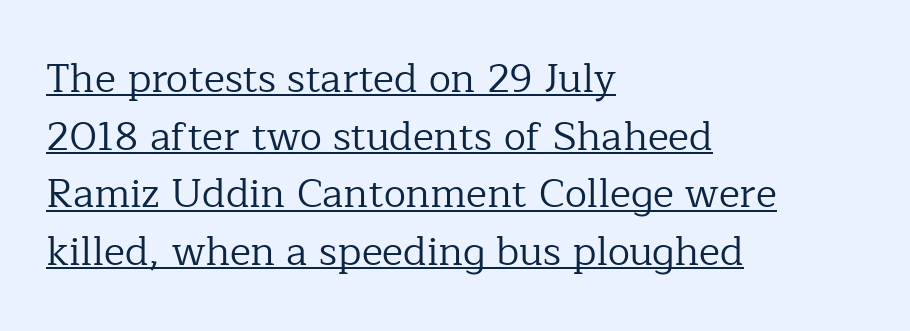
{"serif": "yes", "italic": "no", "bold": "no", "weight": "regular", "width": "normal", "stroke_contrast": "low", "x_height": "medium", "monospaced": "no", "underline": "yes", "align": "left", "line_spacing": "normal", "line_spacing_ratio": 1.44, "letter_spacing": "normal", "letter_spacing_em": 0.0, "glyph_px": 40}
